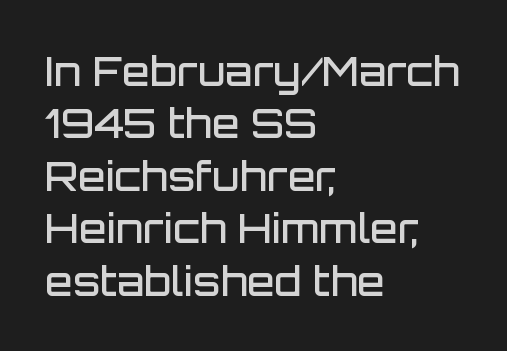
The image shows 40 px semibold sans-serif type, upright; set left-aligned, normal line spacing (1.31x), normal letter spacing, not underlined; low stroke contrast and a large x-height.
